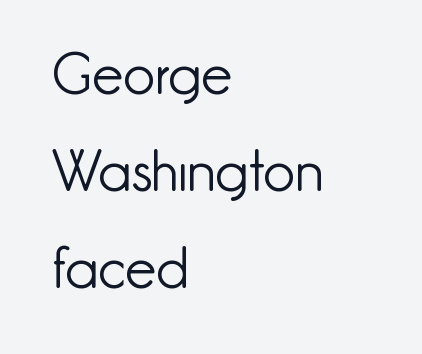
{"serif": "no", "italic": "no", "bold": "no", "weight": "light", "width": "normal", "stroke_contrast": "low", "x_height": "small", "monospaced": "no", "underline": "no", "align": "left", "line_spacing_ratio": 1.73, "letter_spacing": "normal", "letter_spacing_em": 0.0, "glyph_px": 56}
